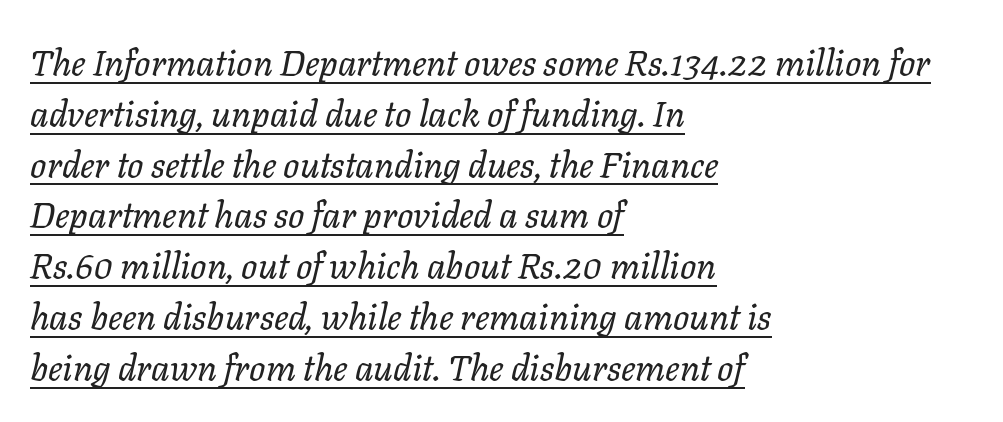
One glance says typical: line gaps are just what's usual. Notice how the stems are inclined rather than vertical — that's the hallmark of italics. The characters are drawn with everyday or finer stroke widths. This sample has the flowing, uneven cadence of proportional lettering. Spacing between characters is what you'd get straight out of the box.
